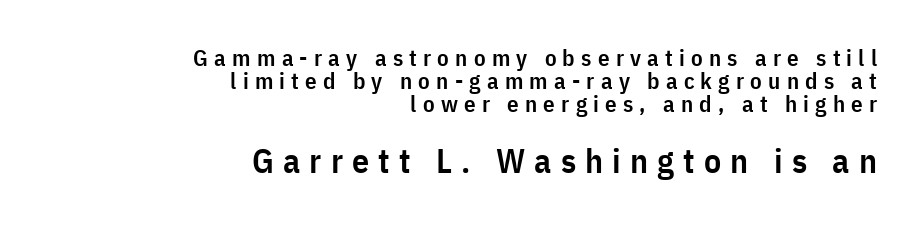
{"serif": "no", "italic": "no", "bold": "semi", "weight": "semibold", "width": "condensed", "stroke_contrast": "low", "x_height": "medium", "monospaced": "no", "underline": "no", "align": "right", "line_spacing": "tight", "line_spacing_ratio": 0.99, "letter_spacing": "wide", "letter_spacing_em": 0.27, "larger_block": "second", "size_ratio": 1.48, "glyph_px": 34}
